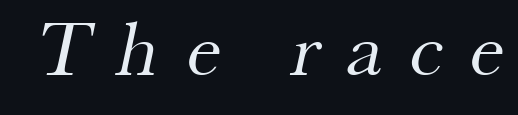
{"serif": "yes", "bold": "no", "weight": "regular", "width": "normal", "stroke_contrast": "medium", "x_height": "small", "monospaced": "no", "underline": "no", "letter_spacing": "wide", "letter_spacing_em": 0.34, "glyph_px": 79}
